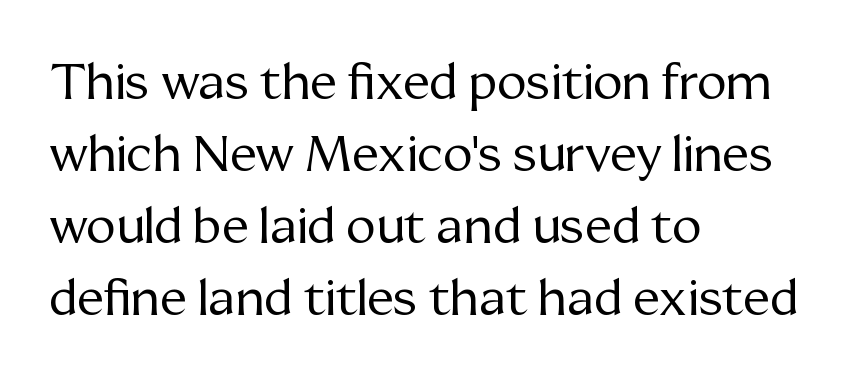
Q: Is the text bold? A: No.
Q: Is the text italic (slanted)? A: No, it is upright.
Q: Is the typeface a serif or a sans-serif typeface? A: Serif.
Q: Is the text underlined? A: No.
Q: How is the paragraph aligned? A: Left-aligned.
Q: Is the spacing between letters normal or unusually wide? A: Normal.
Q: Is the spacing between lines tight, normal or loose? A: Normal.
Q: Width (condensed, normal, or wide)? A: Normal.
Q: Stroke contrast? A: Medium.
Q: x-height? A: Medium.
Q: Monospaced? A: No.
